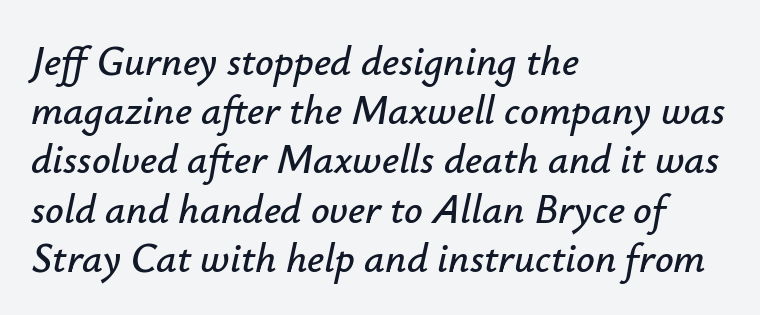
{"italic": "yes", "lean": "right", "slant_degrees": 12, "width": "normal", "stroke_contrast": "low", "x_height": "small", "monospaced": "no", "underline": "no", "align": "left", "line_spacing_ratio": 1.2, "letter_spacing": "normal", "letter_spacing_em": 0.0, "glyph_px": 41}
